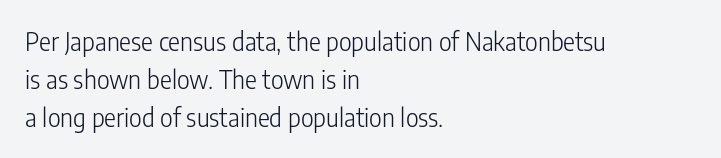
Q: Is the text bold? A: No.
Q: Is the text italic (slanted)? A: No, it is upright.
Q: Is the text underlined? A: No.
Q: How is the paragraph aligned? A: Left-aligned.
Q: Is the spacing between letters normal or unusually wide? A: Normal.
Q: Is the spacing between lines tight, normal or loose? A: Normal.
